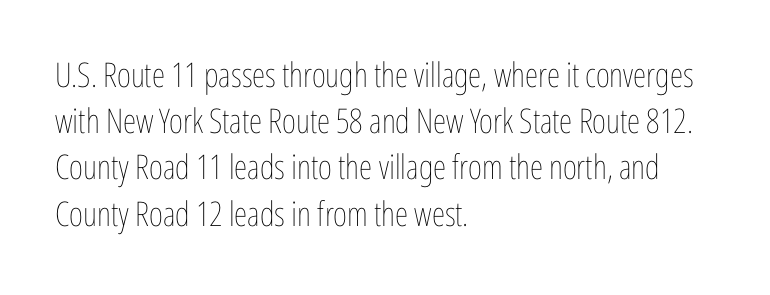
Q: Is the text bold? A: No.
Q: Is the text italic (slanted)? A: No, it is upright.
Q: Is the text underlined? A: No.
Q: How is the paragraph aligned? A: Left-aligned.
Q: Is the spacing between letters normal or unusually wide? A: Normal.
Q: Is the spacing between lines tight, normal or loose? A: Normal.
Q: Width (condensed, normal, or wide)? A: Condensed.
Q: Stroke contrast? A: Low.
Q: x-height? A: Medium.
Q: Monospaced? A: No.
